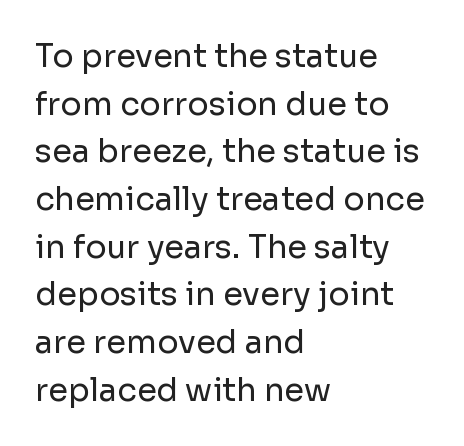
The image shows 32 px regular-weight sans-serif type, upright; set left-aligned, normal line spacing (1.49x), normal letter spacing, not underlined; low stroke contrast and a medium x-height.
